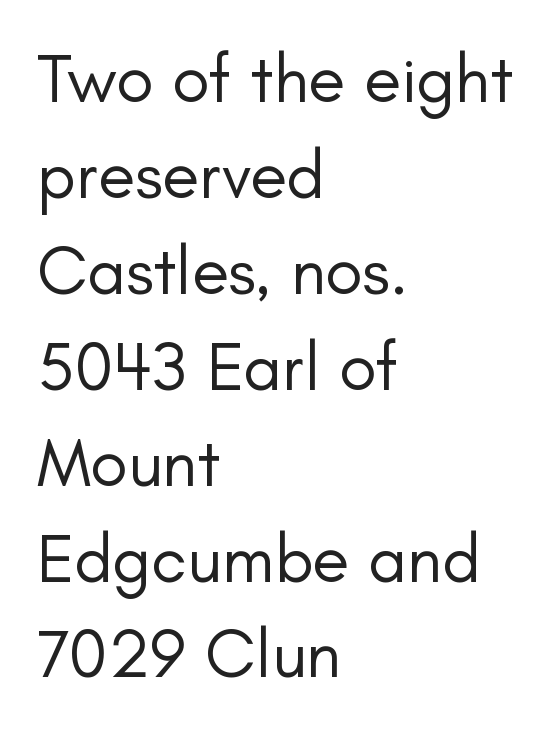
Q: Is the text bold? A: No.
Q: Is the text italic (slanted)? A: No, it is upright.
Q: Is the typeface a serif or a sans-serif typeface? A: Sans-serif.
Q: Is the text underlined? A: No.
Q: How is the paragraph aligned? A: Left-aligned.
Q: Is the spacing between letters normal or unusually wide? A: Normal.
Q: Is the spacing between lines tight, normal or loose? A: Normal.
Q: Width (condensed, normal, or wide)? A: Normal.
Q: Stroke contrast? A: Low.
Q: x-height? A: Small.
Q: Monospaced? A: No.
